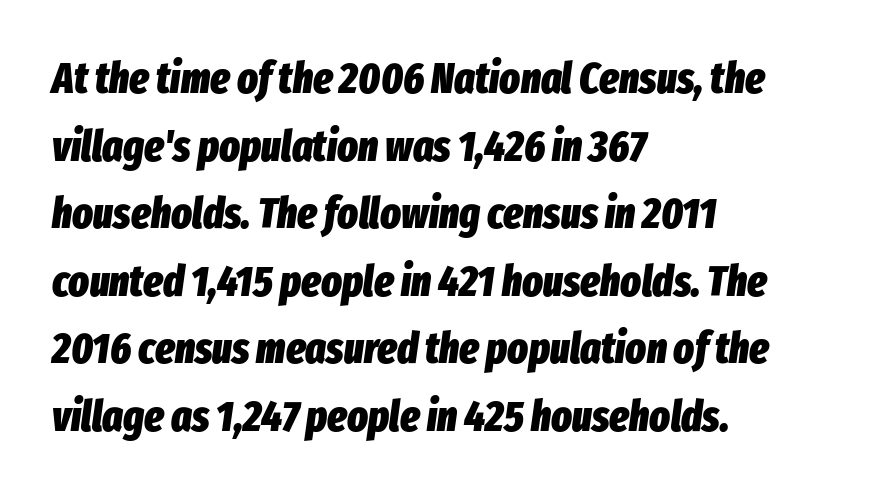
Students, observe: this is what conventionally led text looks like. The passage is arranged the way most books set body copy — flush left. Its strokes are broad and dark, the hallmark of bold type. Each letter keeps its own natural width here, so spacing adapts to shape. In terms of letterspacing, this is plain default setting. A bare baseline throughout the passage.
